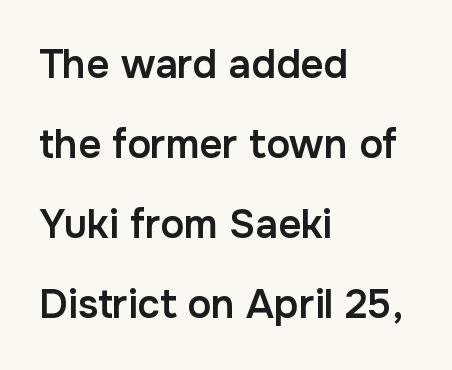
{"serif": "no", "italic": "no", "bold": "semi", "weight": "semibold", "width": "normal", "stroke_contrast": "low", "x_height": "medium", "monospaced": "no", "underline": "no", "align": "left", "line_spacing": "loose", "line_spacing_ratio": 2.0, "letter_spacing": "normal", "letter_spacing_em": 0.0, "glyph_px": 40}
